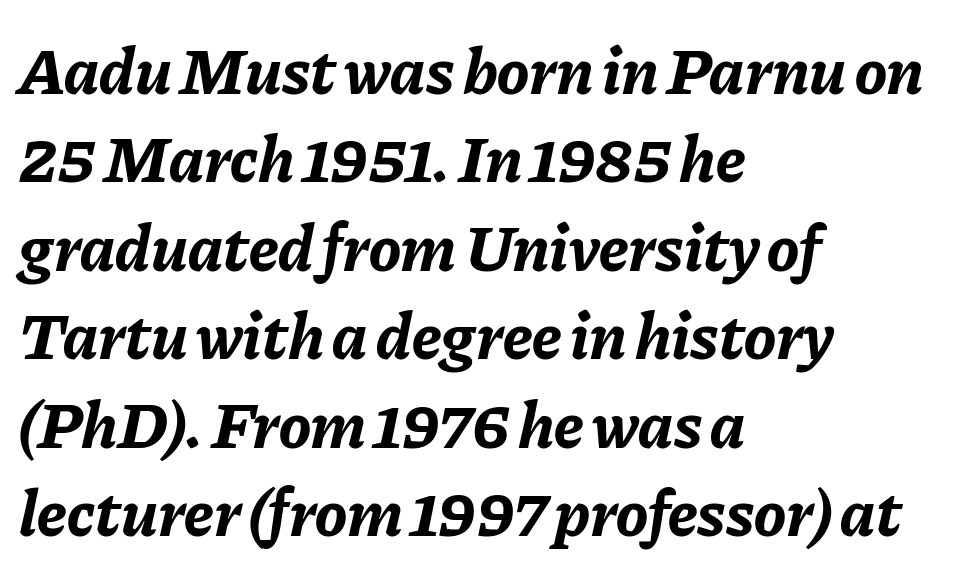
The image shows 67 px bold type, italic (leaning right); set left-aligned, normal line spacing (1.32x), normal letter spacing, not underlined; low stroke contrast and a medium x-height.
